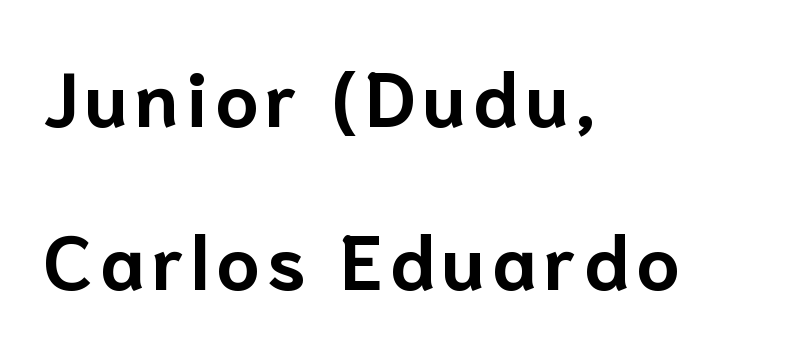
{"serif": "no", "italic": "no", "bold": "yes", "weight": "bold", "width": "normal", "stroke_contrast": "low", "x_height": "medium", "monospaced": "no", "underline": "no", "align": "left", "line_spacing": "loose", "line_spacing_ratio": 2.14, "glyph_px": 76}
